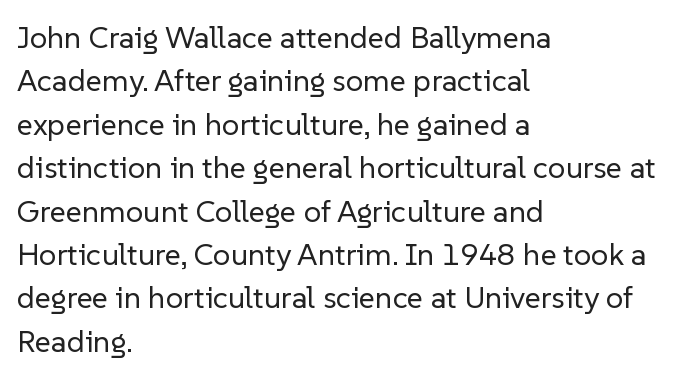
Q: Is the text bold? A: No.
Q: Is the text italic (slanted)? A: No, it is upright.
Q: Is the typeface a serif or a sans-serif typeface? A: Sans-serif.
Q: Is the text underlined? A: No.
Q: How is the paragraph aligned? A: Left-aligned.
Q: Is the spacing between letters normal or unusually wide? A: Normal.
Q: Is the spacing between lines tight, normal or loose? A: Normal.
Q: Width (condensed, normal, or wide)? A: Normal.
Q: Stroke contrast? A: Low.
Q: x-height? A: Medium.
Q: Monospaced? A: No.
